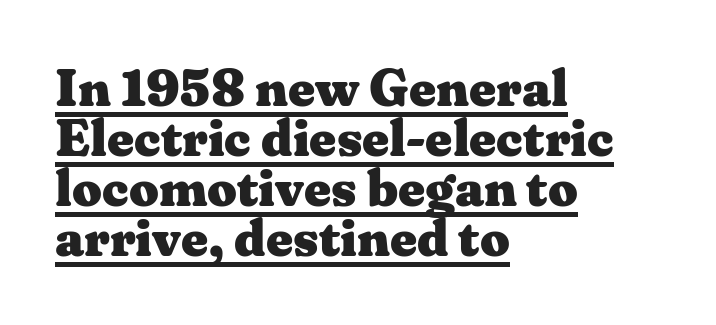
The image shows 52 px heavy, wide serif type, upright; set left-aligned, tight line spacing (0.96x), normal letter spacing, underlined; medium stroke contrast and a medium x-height.
